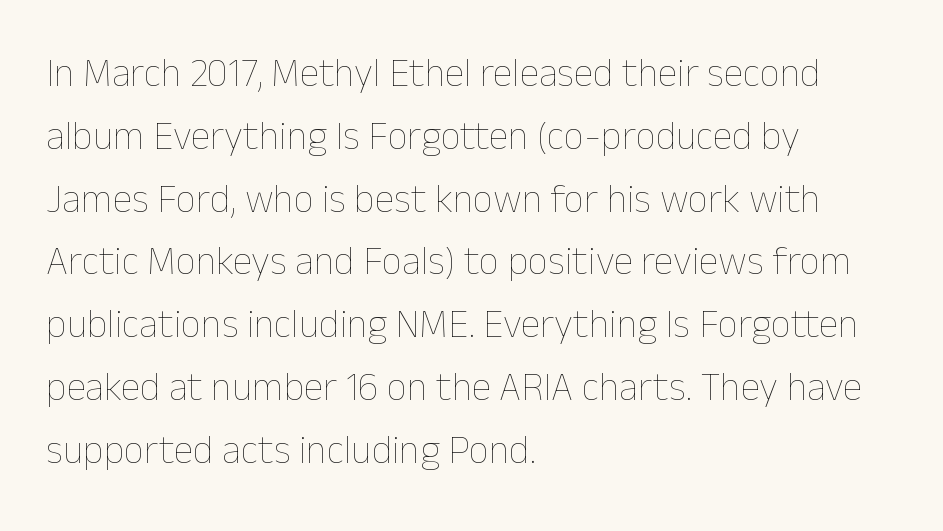
{"italic": "no", "bold": "no", "weight": "thin", "width": "normal", "stroke_contrast": "low", "x_height": "medium", "monospaced": "no", "underline": "no", "align": "left", "line_spacing": "normal", "line_spacing_ratio": 1.57, "letter_spacing": "normal", "letter_spacing_em": 0.0, "glyph_px": 40}
